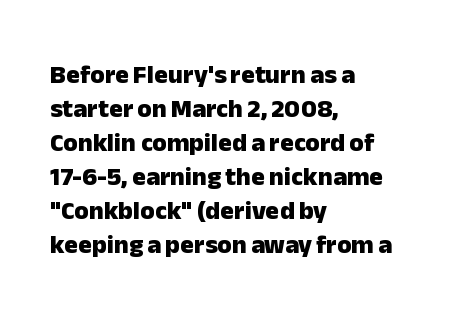
The image shows 26 px bold type, upright; set left-aligned, normal line spacing (1.31x), normal letter spacing, not underlined.
